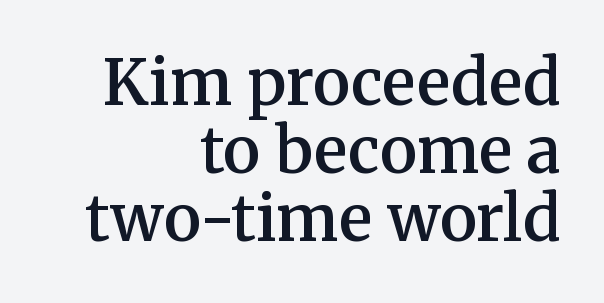
The image shows 63 px semibold serif type, upright; set right-aligned, tight line spacing (1.08x), normal letter spacing, not underlined; medium stroke contrast and a medium x-height.
